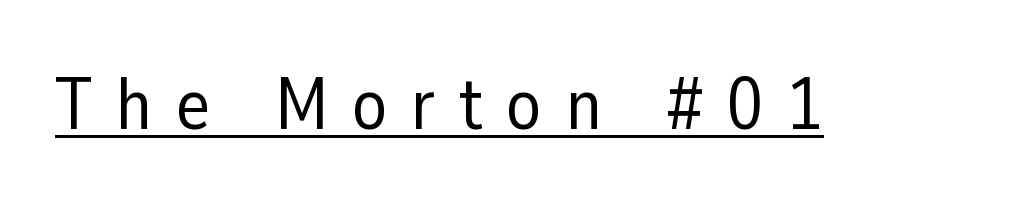
Q: Is the text bold? A: No.
Q: Is the text italic (slanted)? A: No, it is upright.
Q: Is the typeface a serif or a sans-serif typeface? A: Sans-serif.
Q: Is the text underlined? A: Yes.
Q: Is the spacing between letters normal or unusually wide? A: Unusually wide.
Q: Width (condensed, normal, or wide)? A: Normal.
Q: Stroke contrast? A: Low.
Q: x-height? A: Medium.
Q: Monospaced? A: No.
